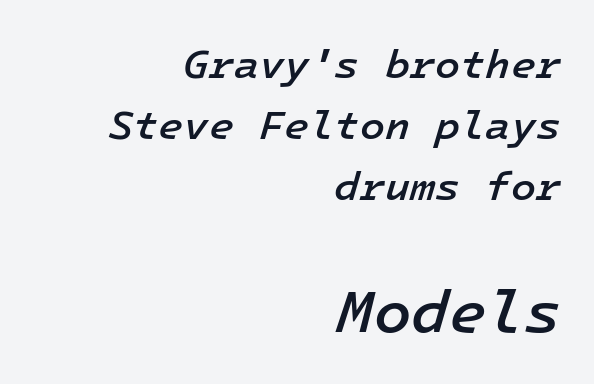
The image shows 61 px semibold type, italic (leaning right), monospaced; set right-aligned, normal line spacing (1.49x), normal letter spacing, not underlined; the second (bottom) block is 1.49x larger; low stroke contrast and a medium x-height.
